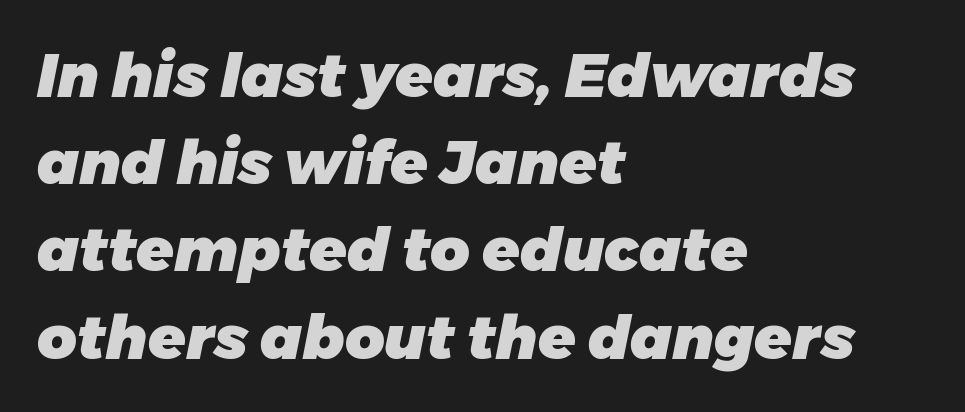
{"italic": "yes", "lean": "right", "slant_degrees": 11, "bold": "yes", "weight": "heavy", "width": "normal", "stroke_contrast": "low", "x_height": "medium", "monospaced": "no", "underline": "no", "align": "left", "line_spacing": "normal", "line_spacing_ratio": 1.43, "letter_spacing": "normal", "letter_spacing_em": 0.0, "glyph_px": 61}
